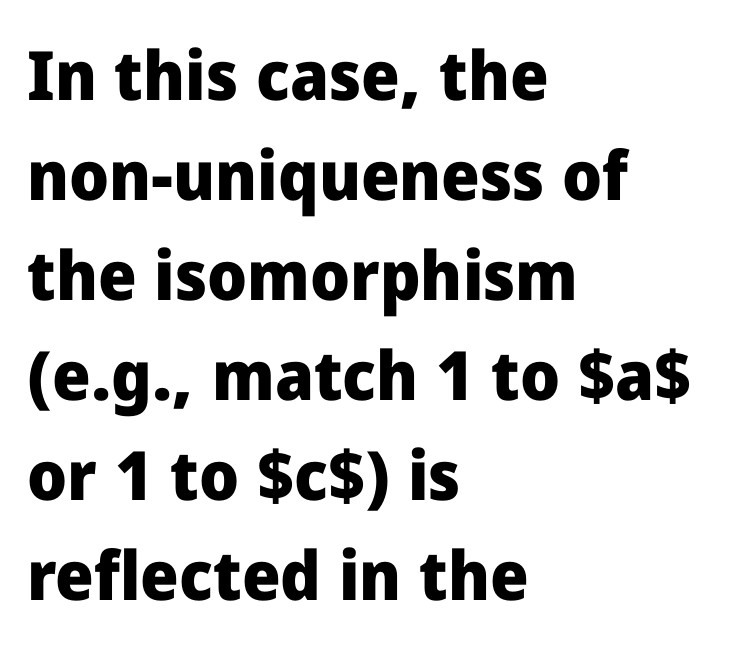
The image shows 68 px heavy sans-serif type, upright; set left-aligned, normal line spacing (1.47x), normal letter spacing, not underlined; low stroke contrast and a medium x-height.
